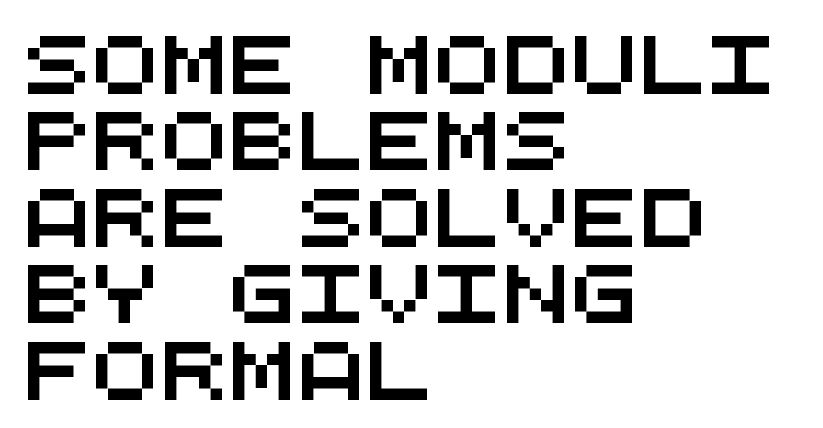
{"serif": "no", "width": "wide", "stroke_contrast": "medium", "x_height": "large", "monospaced": "yes", "underline": "no", "align": "left", "line_spacing": "normal", "line_spacing_ratio": 1.34, "letter_spacing": "normal", "letter_spacing_em": 0.0, "glyph_px": 57}
